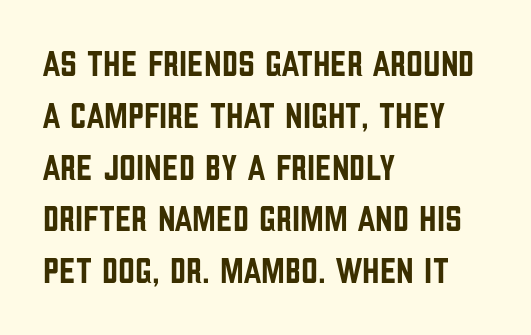
{"serif": "no", "italic": "no", "width": "condensed", "stroke_contrast": "low", "x_height": "large", "monospaced": "no", "underline": "no", "align": "left", "line_spacing": "normal", "line_spacing_ratio": 1.4, "letter_spacing": "normal", "letter_spacing_em": 0.0, "glyph_px": 37}
